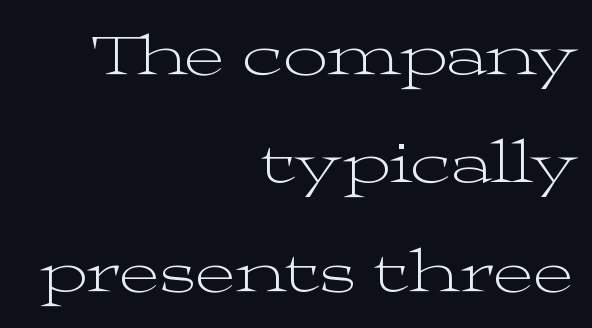
{"serif": "yes", "italic": "no", "bold": "no", "weight": "light", "width": "wide", "stroke_contrast": "medium", "x_height": "medium", "monospaced": "no", "underline": "no", "align": "right", "line_spacing_ratio": 1.75, "letter_spacing": "normal", "letter_spacing_em": 0.0, "glyph_px": 62}
